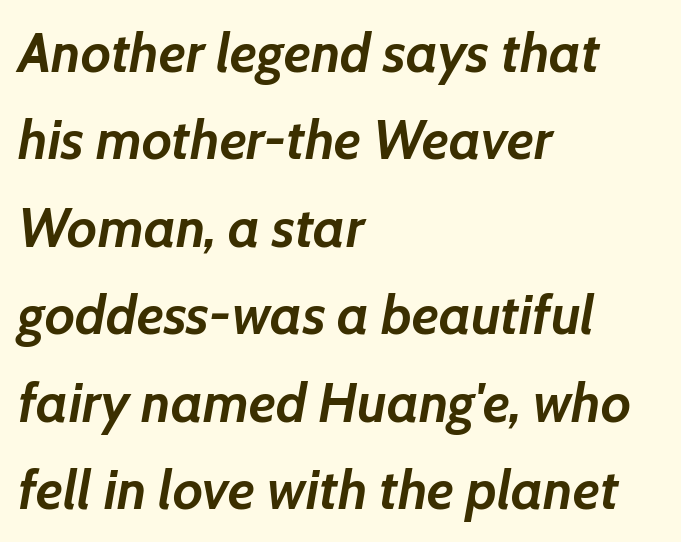
Teacher's note: observe the even left margin — that is flush-left alignment. The letters advance in unequal steps, a hallmark of proportional type. Its strokes are broad and dark, the hallmark of bold type. Italic: yes, the glyphs are oblique. The rendering keeps characters at their native spacing. Any mark beneath the type? The region is blank.
